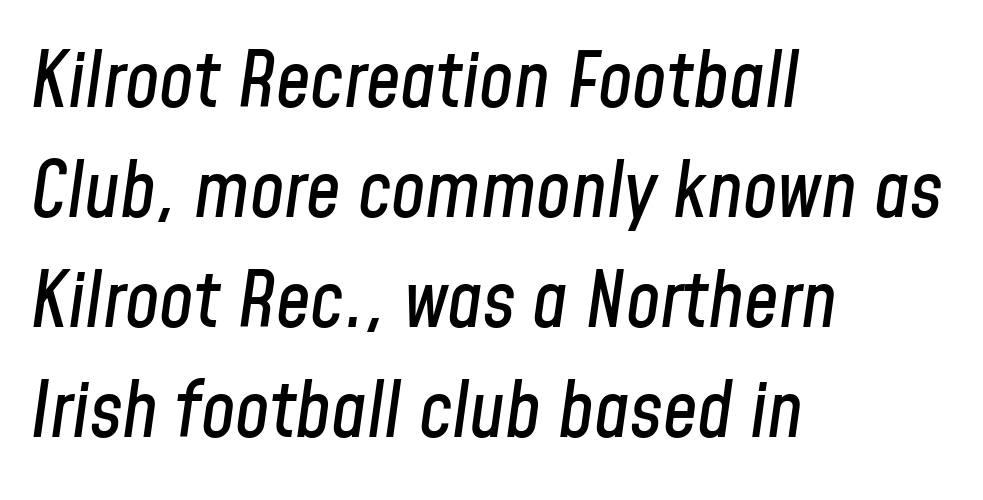
The image shows 77 px condensed type, italic (leaning right); set left-aligned, normal line spacing (1.43x), normal letter spacing, not underlined; low stroke contrast and a medium x-height.
